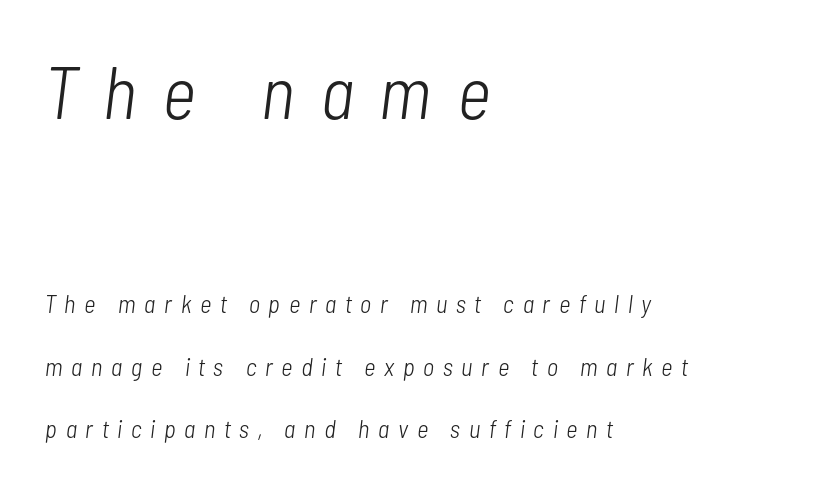
Q: Is the text bold? A: No.
Q: Is the text italic (slanted)? A: Yes, it leans right by about 7 degrees.
Q: Is the text underlined? A: No.
Q: How is the paragraph aligned? A: Left-aligned.
Q: Is the spacing between letters normal or unusually wide? A: Unusually wide.
Q: Is the spacing between lines tight, normal or loose? A: Loose.
Q: Which block of text is set in a larger size, the first (top) or the second (bottom)? A: The first (top) one.
Q: Width (condensed, normal, or wide)? A: Condensed.
Q: Stroke contrast? A: Low.
Q: x-height? A: Medium.
Q: Monospaced? A: No.
